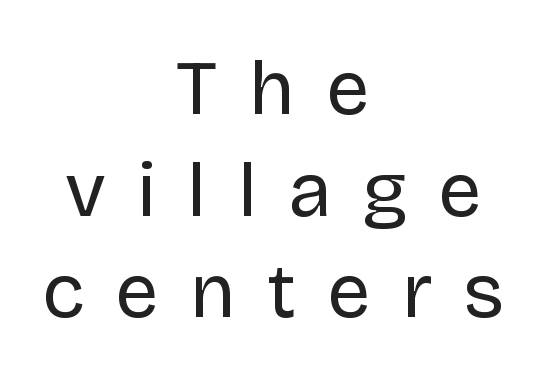
Q: Is the text bold? A: No.
Q: Is the text italic (slanted)? A: No, it is upright.
Q: Is the typeface a serif or a sans-serif typeface? A: Sans-serif.
Q: Is the text underlined? A: No.
Q: How is the paragraph aligned? A: Centered.
Q: Is the spacing between letters normal or unusually wide? A: Unusually wide.
Q: Is the spacing between lines tight, normal or loose? A: Normal.
Q: Width (condensed, normal, or wide)? A: Normal.
Q: Stroke contrast? A: Low.
Q: x-height? A: Large.
Q: Monospaced? A: No.
